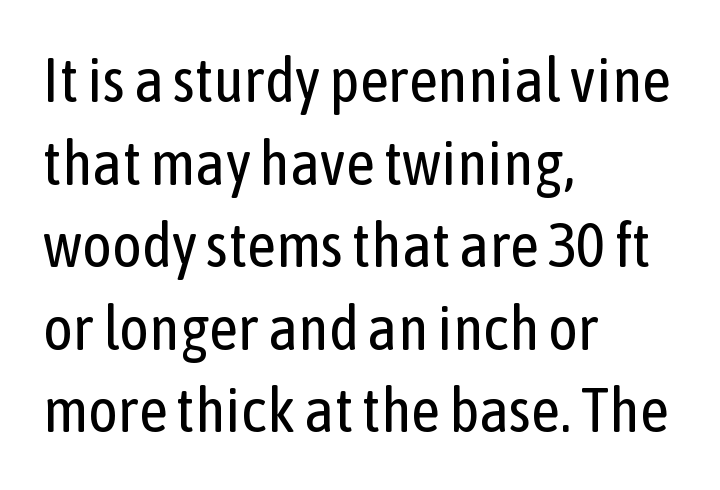
The image shows 63 px regular-weight, condensed sans-serif type, upright; set left-aligned, normal line spacing (1.31x), normal letter spacing, not underlined; low stroke contrast and a medium x-height.
